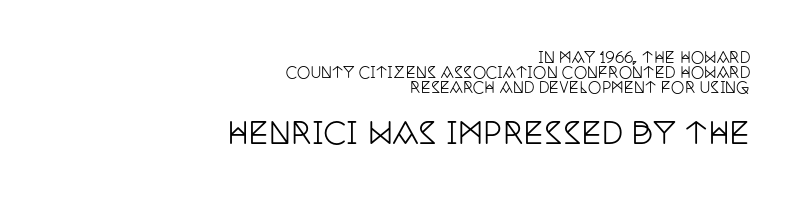
This is the regular roman posture of the typeface. These lines keep a tight, regular rhythm from letter to letter. Scale increases going downward across the two blocks. Layout note: lines flush right. Students, observe: this is what under-led, compact text looks like.
